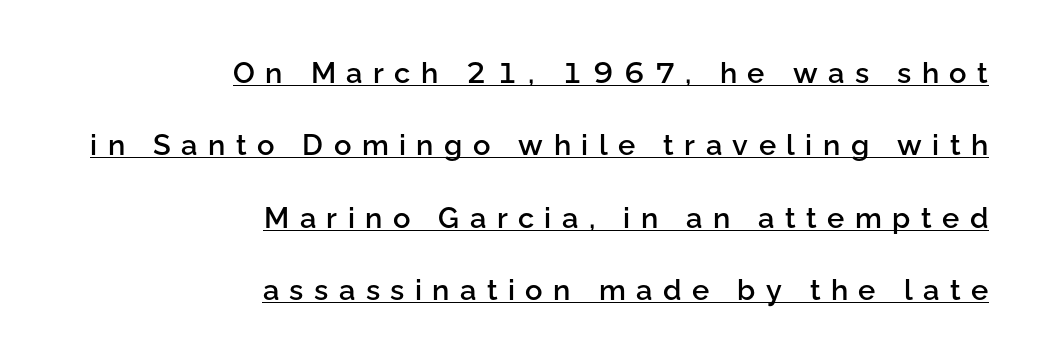
The image shows 29 px semibold sans-serif type, upright; set right-aligned, loose line spacing (2.5x), unusually wide letter spacing (+0.36 em), underlined; low stroke contrast and a medium x-height.
